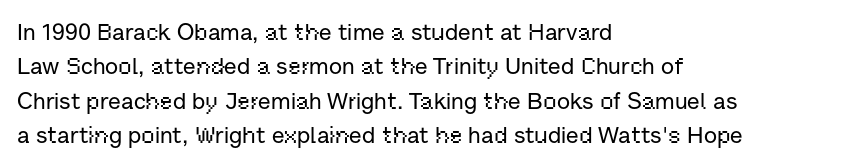
The image shows 23 px text type, upright; set left-aligned, normal line spacing (1.5x), normal letter spacing, not underlined.
